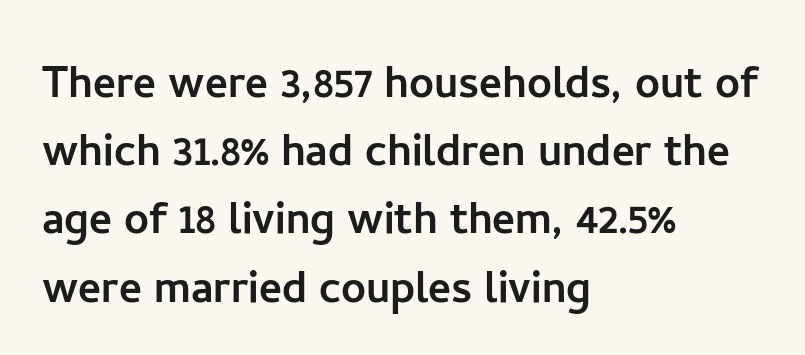
The type sits square on the baseline with zero lean. A typesetter would label this face a sans. Descenders hang freely into open space. Nothing unusual about the tracking: characters are spaced as the font intends.
